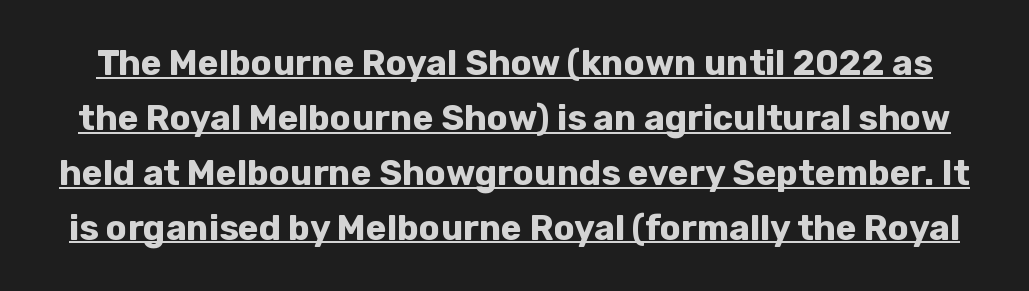
The image shows 35 px bold sans-serif type, upright; set normal line spacing (1.57x), normal letter spacing, underlined; low stroke contrast and a medium x-height.
